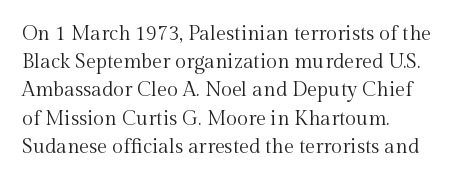
The image shows 20 px text type, upright; set left-aligned, normal line spacing (1.41x), normal letter spacing, not underlined.
